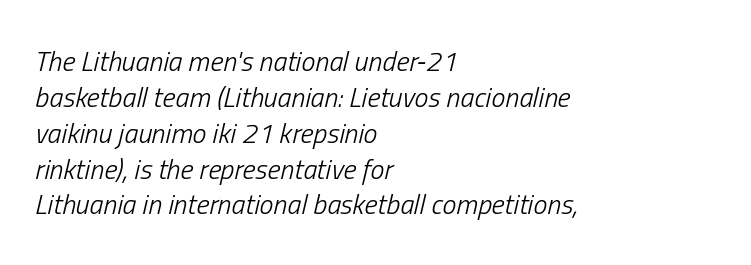
The image shows 28 px light, condensed type, italic (leaning right); set left-aligned, normal line spacing (1.28x), normal letter spacing, not underlined; low stroke contrast and a medium x-height.
